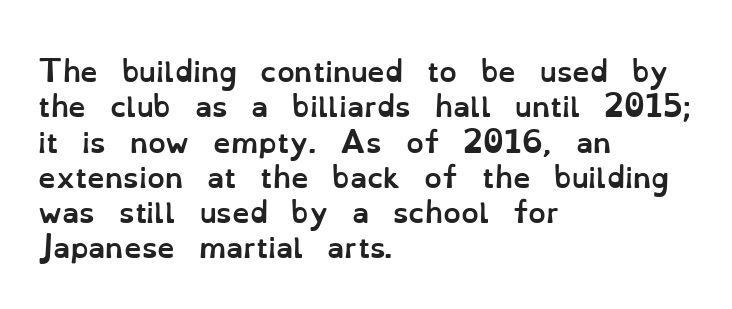
Q: Is the text bold? A: Yes.
Q: Is the text italic (slanted)? A: No, it is upright.
Q: Is the text underlined? A: No.
Q: How is the paragraph aligned? A: Left-aligned.
Q: Is the spacing between letters normal or unusually wide? A: Normal.
Q: Is the spacing between lines tight, normal or loose? A: Normal.
Q: Width (condensed, normal, or wide)? A: Normal.
Q: Stroke contrast? A: Low.
Q: x-height? A: Small.
Q: Monospaced? A: No.
